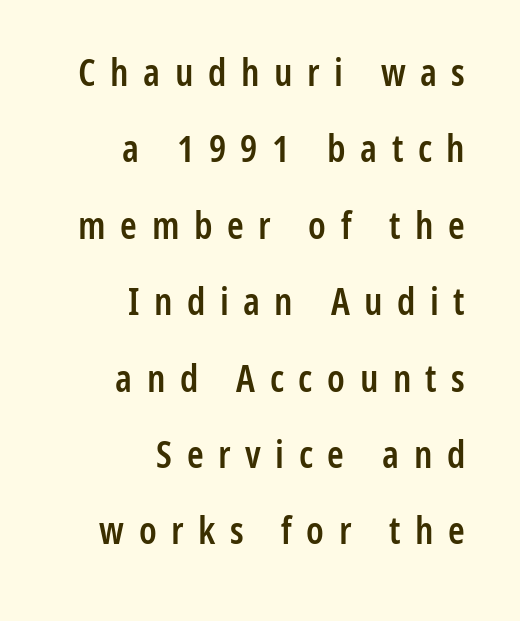
{"serif": "no", "italic": "no", "bold": "semi", "weight": "semibold", "width": "condensed", "stroke_contrast": "low", "x_height": "medium", "monospaced": "no", "underline": "no", "align": "right", "line_spacing": "loose", "line_spacing_ratio": 2.01, "letter_spacing": "wide", "letter_spacing_em": 0.38, "glyph_px": 38}
